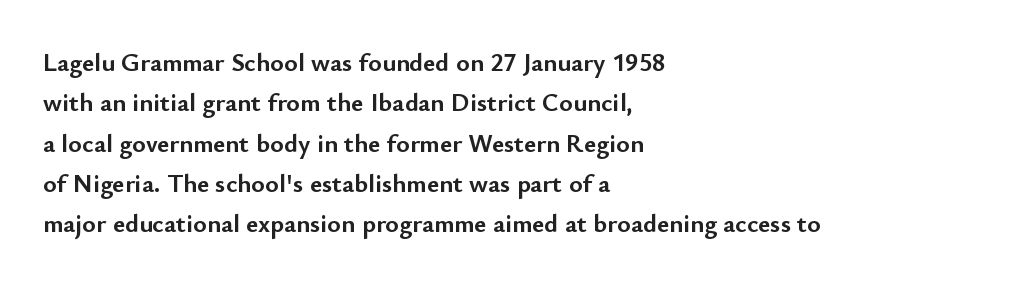
A classic flush-left, rag-right setting is used for this passage. Rows of type keep a routine distance in the vertical direction. Descenders are the only things crossing below the line. The strokes are fattened all the way to bold. Tracking value appears to be zero — textbook default spacing.
